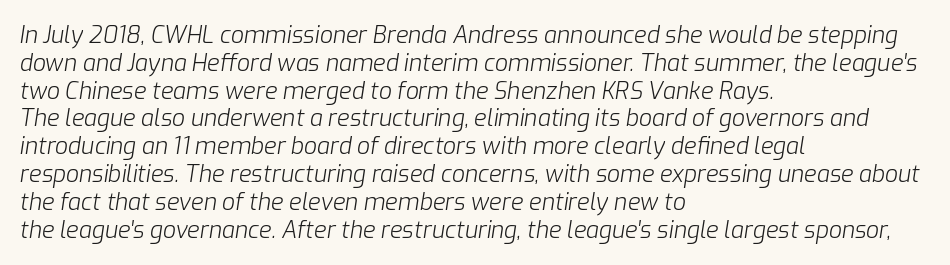
{"italic": "yes", "lean": "right", "slant_degrees": 9, "bold": "no", "underline": "no", "align": "left", "line_spacing_ratio": 1.21, "letter_spacing": "normal", "letter_spacing_em": 0.0, "glyph_px": 23}
